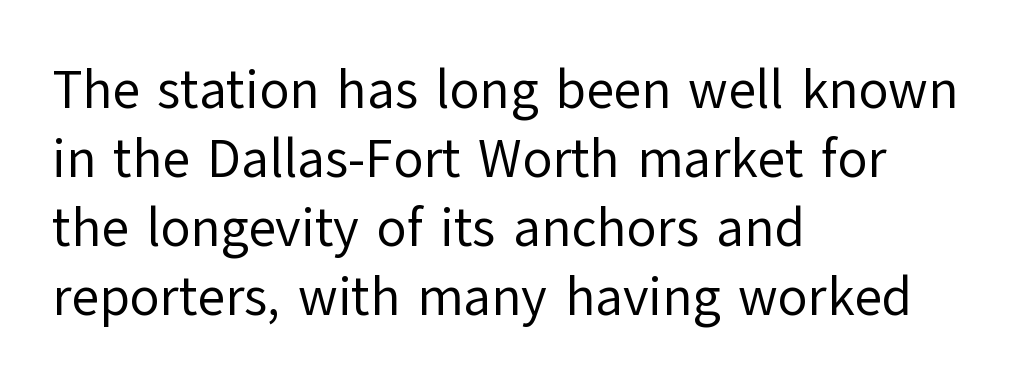
{"serif": "no", "italic": "no", "bold": "no", "weight": "regular", "width": "normal", "stroke_contrast": "low", "x_height": "medium", "monospaced": "no", "underline": "no", "align": "left", "line_spacing": "normal", "line_spacing_ratio": 1.28, "letter_spacing": "normal", "letter_spacing_em": 0.0, "glyph_px": 54}
